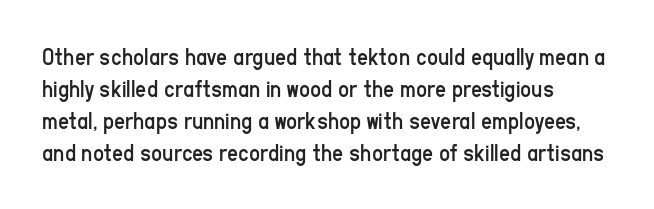
{"italic": "no", "bold": "no", "underline": "no", "align": "left", "line_spacing": "normal", "line_spacing_ratio": 1.34, "letter_spacing": "normal", "letter_spacing_em": 0.0, "glyph_px": 24}
